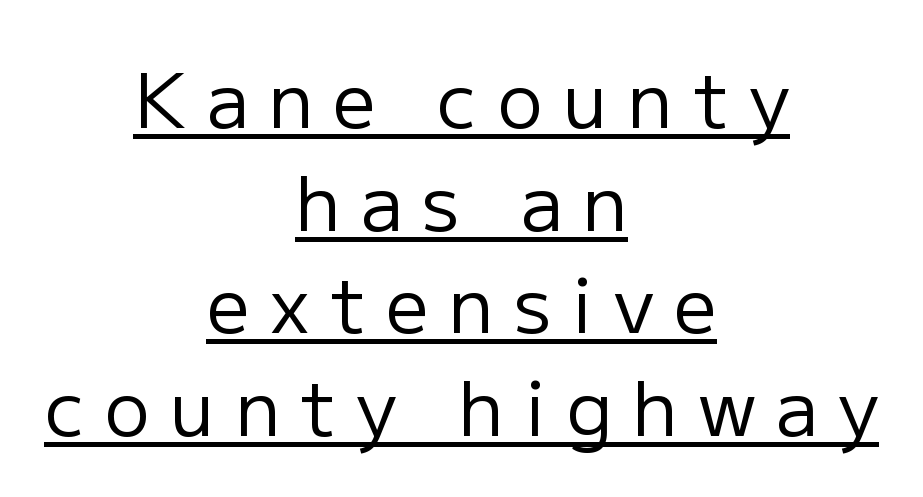
The image shows 76 px regular-weight sans-serif type, upright; set centered, normal line spacing (1.35x), unusually wide letter spacing (+0.26 em), underlined; low stroke contrast and a medium x-height.
